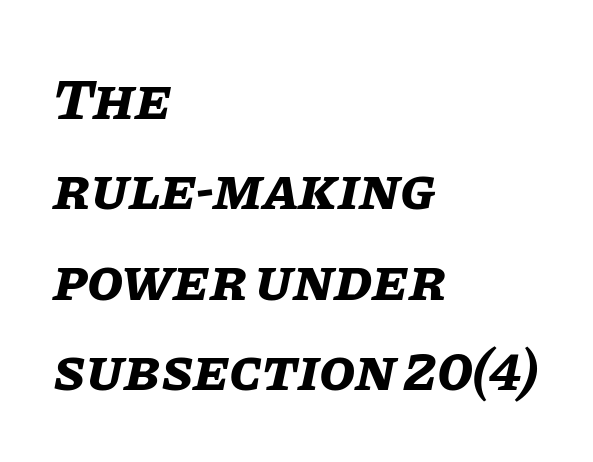
Looks like regular typesetting: each glyph gets only the width it needs. Is there much room between lines? A standard amount, neither cramped nor airy. Is the type slanted? Yes — the strokes lean at a clear angle. The text block is weighted toward the left margin, trailing off unevenly rightward. Observe the ordinary spacing: letters are neighbours, not strangers.
